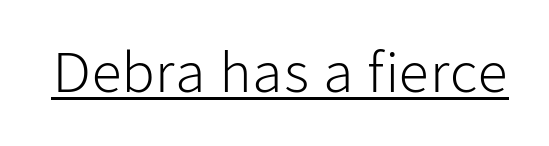
Q: Is the text bold? A: No.
Q: Is the text italic (slanted)? A: No, it is upright.
Q: Is the typeface a serif or a sans-serif typeface? A: Sans-serif.
Q: Is the text underlined? A: Yes.
Q: Is the spacing between letters normal or unusually wide? A: Normal.
Q: Width (condensed, normal, or wide)? A: Normal.
Q: Stroke contrast? A: Low.
Q: x-height? A: Medium.
Q: Monospaced? A: No.
